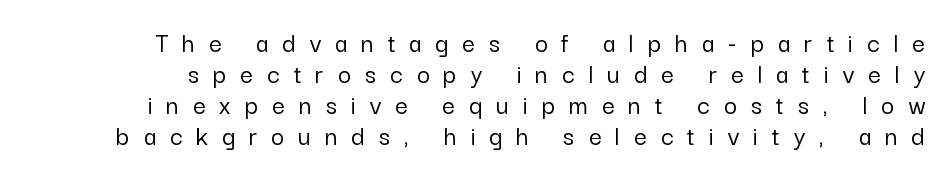
{"serif": "no", "italic": "no", "width": "normal", "stroke_contrast": "low", "x_height": "medium", "monospaced": "no", "underline": "no", "line_spacing": "tight", "line_spacing_ratio": 1.11, "letter_spacing": "wide", "letter_spacing_em": 0.5, "glyph_px": 28}
